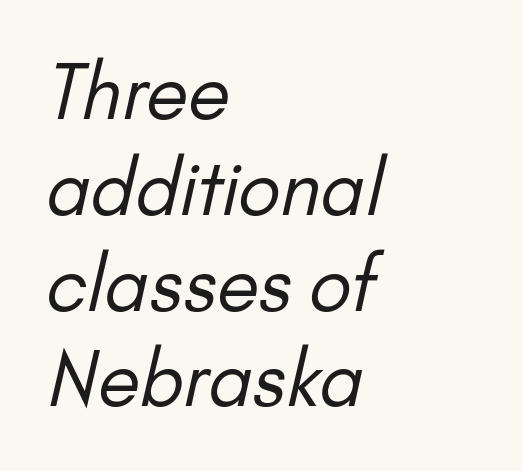
{"serif": "no", "bold": "no", "weight": "regular", "width": "normal", "stroke_contrast": "low", "x_height": "small", "monospaced": "no", "underline": "no", "align": "left", "line_spacing": "normal", "line_spacing_ratio": 1.26, "letter_spacing": "normal", "letter_spacing_em": 0.0, "glyph_px": 76}
